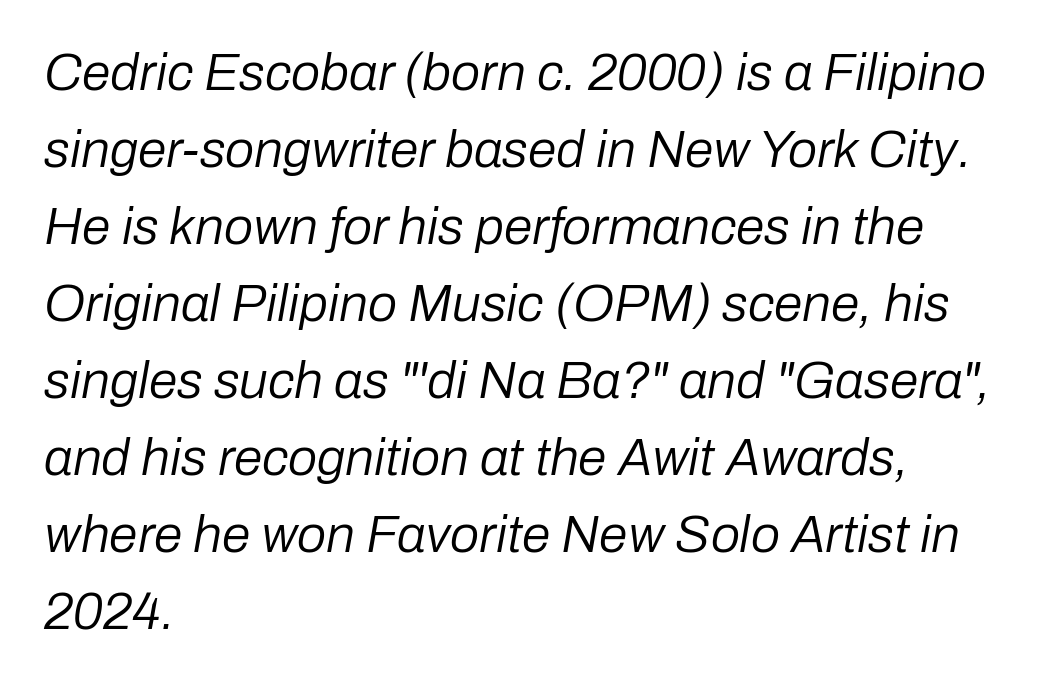
{"italic": "yes", "lean": "right", "slant_degrees": 10, "bold": "no", "weight": "regular", "width": "normal", "stroke_contrast": "low", "x_height": "medium", "monospaced": "no", "underline": "no", "align": "left", "line_spacing": "normal", "line_spacing_ratio": 1.48, "letter_spacing": "normal", "letter_spacing_em": 0.0, "glyph_px": 52}
